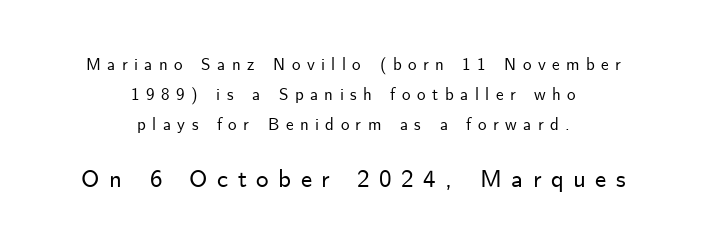
The image shows 25 px text type, upright; set centered, line spacing 1.76x, unusually wide letter spacing (+0.38 em), not underlined; the second (bottom) block is 1.47x larger.
